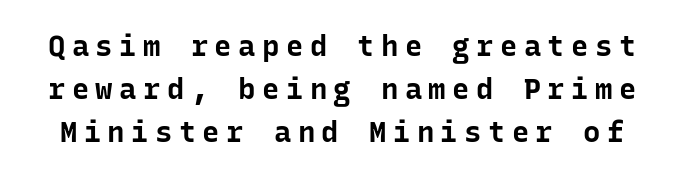
Q: Is the text bold? A: Yes.
Q: Is the text italic (slanted)? A: No, it is upright.
Q: Is the typeface a serif or a sans-serif typeface? A: Sans-serif.
Q: Is the text underlined? A: No.
Q: Is the spacing between letters normal or unusually wide? A: Unusually wide.
Q: Is the spacing between lines tight, normal or loose? A: Normal.
Q: Width (condensed, normal, or wide)? A: Normal.
Q: Stroke contrast? A: Low.
Q: x-height? A: Medium.
Q: Monospaced? A: Yes.
